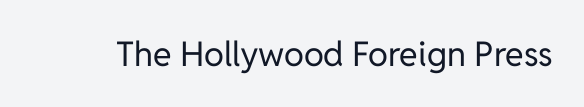
The rendering keeps characters at their native spacing. Serif or sans? Sans — the stroke terminals are bare. Heaviness? Minimal to ordinary, like unemphasized prose. This sample uses an upright cut, with every glyph sitting square on the baseline. Proportional: the letters do not fall into vertical columns. Glance below the letters and you will spot only blank space.
